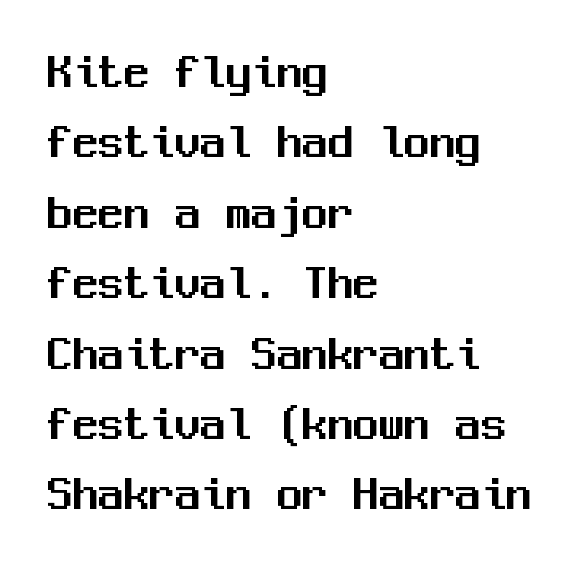
The image shows 51 px sans-serif type, upright, monospaced; set left-aligned, normal line spacing (1.38x), normal letter spacing, not underlined; medium stroke contrast and a medium x-height.
